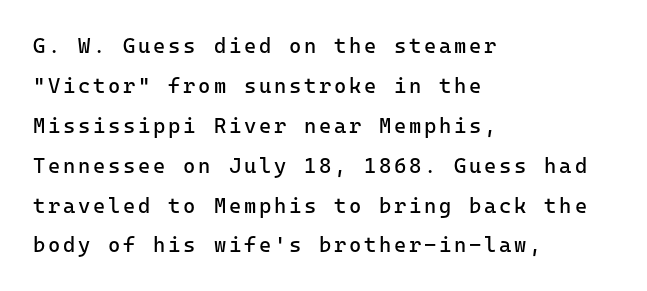
No letter is thick-stroked: the sample isn't bold. Is the block centered? No — it sits flush against the left margin. A roman cut, with each character standing at attention. Any mark beneath the type? The region is blank. The block of text is sparse from top to bottom, with ample space between rows.
